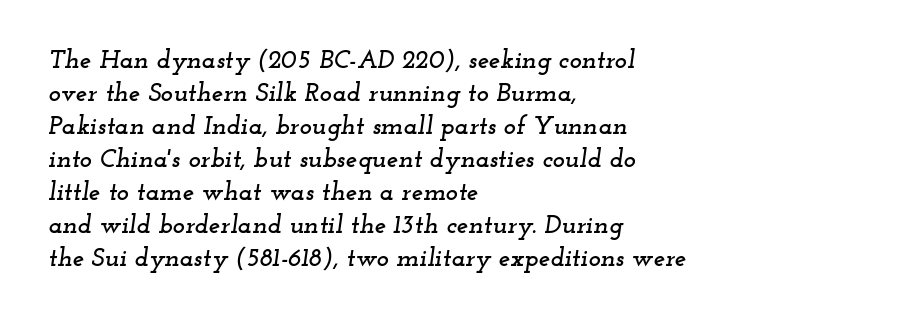
The image shows 26 px text type, italic (leaning right); set left-aligned, normal line spacing (1.27x), normal letter spacing, not underlined.
